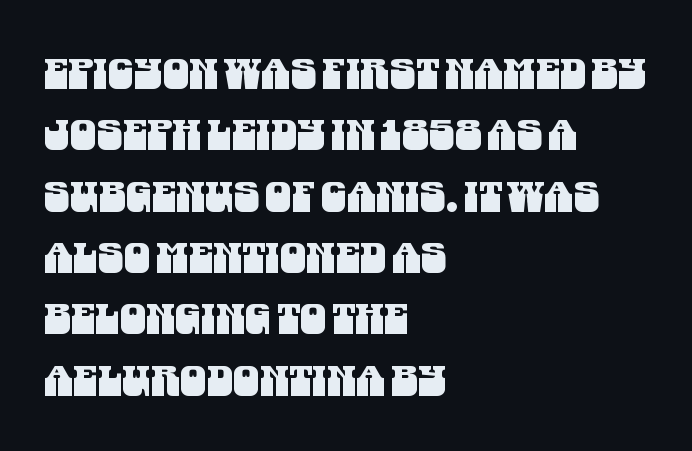
{"serif": "no", "width": "condensed", "stroke_contrast": "medium", "x_height": "large", "monospaced": "no", "underline": "no", "align": "left", "line_spacing": "normal", "line_spacing_ratio": 1.46, "letter_spacing": "normal", "letter_spacing_em": 0.0, "glyph_px": 42}
